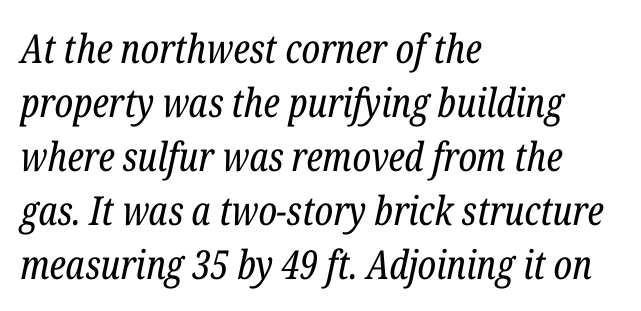
The image shows 40 px regular-weight, condensed serif type, italic (leaning right); set left-aligned, normal line spacing (1.35x), normal letter spacing, not underlined; low stroke contrast and a medium x-height.
